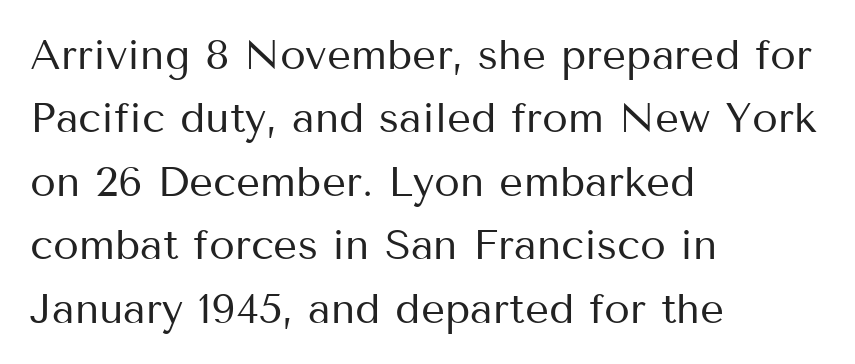
The paragraph has a hard left edge and a soft right edge. The weight tops out at a normal text grade. The designer went with a sans here, leaving each stem footless. If you measured baseline to baseline, you'd find a middling distance. Character widths vary here, with narrow letters taking less room than wide ones. Unlike italic type, these characters show no tilt at all.
